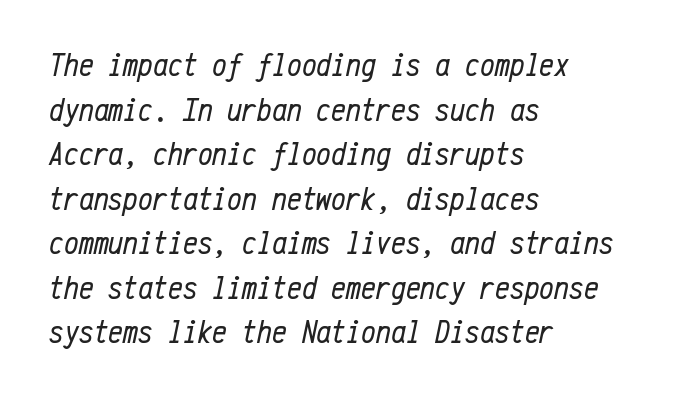
Q: Is the text bold? A: No.
Q: Is the text italic (slanted)? A: Yes, it leans right by about 12 degrees.
Q: Is the text underlined? A: No.
Q: How is the paragraph aligned? A: Left-aligned.
Q: Is the spacing between letters normal or unusually wide? A: Normal.
Q: Is the spacing between lines tight, normal or loose? A: Normal.
Q: Width (condensed, normal, or wide)? A: Condensed.
Q: Stroke contrast? A: Low.
Q: x-height? A: Medium.
Q: Monospaced? A: Yes.
